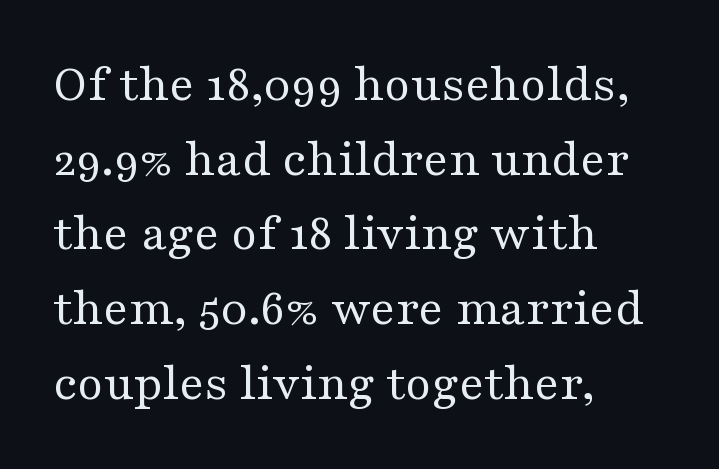
Descenders hang freely into open space. Vertical stems look standard width or narrower in stroke. What stands out about the letter spacing? Nothing — it is the standard amount. The face used here is proportionally spaced, like ordinary book or web type. Evenly set lines give the paragraph a standard silhouette.
